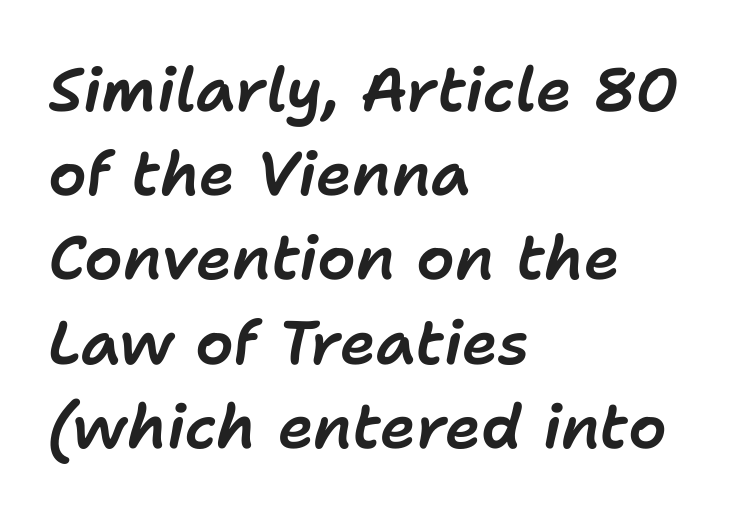
Vertically, the passage feels balanced, rows spaced as you'd expect. Italic: yes, the glyphs are oblique. The letters advance in unequal steps, a hallmark of proportional type. Check under the words: just untouched page.
